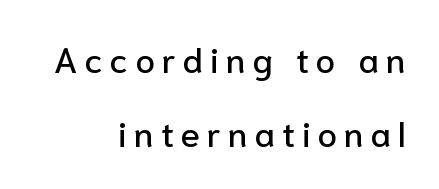
Q: Is the text italic (slanted)? A: No, it is upright.
Q: Is the typeface a serif or a sans-serif typeface? A: Sans-serif.
Q: Is the text underlined? A: No.
Q: How is the paragraph aligned? A: Right-aligned.
Q: Is the spacing between letters normal or unusually wide? A: Unusually wide.
Q: Is the spacing between lines tight, normal or loose? A: Loose.
Q: Width (condensed, normal, or wide)? A: Normal.
Q: Stroke contrast? A: Low.
Q: x-height? A: Medium.
Q: Monospaced? A: No.
